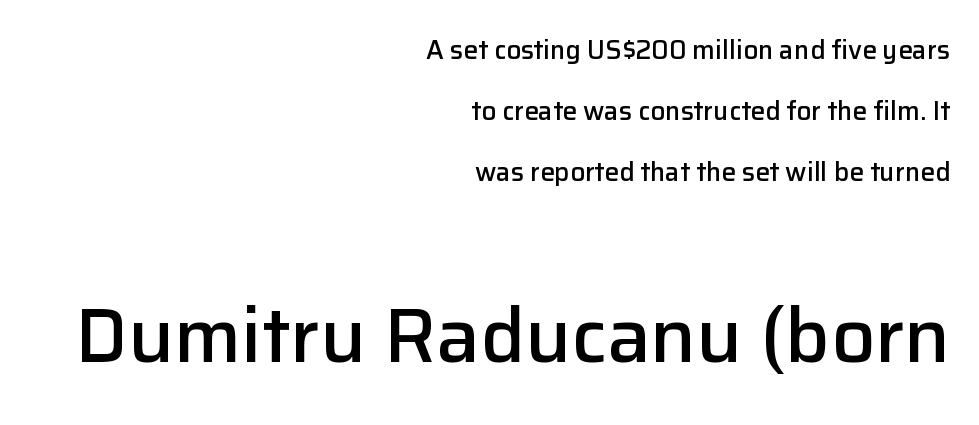
Q: Is the text bold? A: Semi-bold.
Q: Is the text italic (slanted)? A: No, it is upright.
Q: Is the typeface a serif or a sans-serif typeface? A: Sans-serif.
Q: Is the text underlined? A: No.
Q: How is the paragraph aligned? A: Right-aligned.
Q: Is the spacing between letters normal or unusually wide? A: Normal.
Q: Is the spacing between lines tight, normal or loose? A: Loose.
Q: Which block of text is set in a larger size, the first (top) or the second (bottom)? A: The second (bottom) one.
Q: Width (condensed, normal, or wide)? A: Normal.
Q: Stroke contrast? A: Low.
Q: x-height? A: Medium.
Q: Monospaced? A: No.
